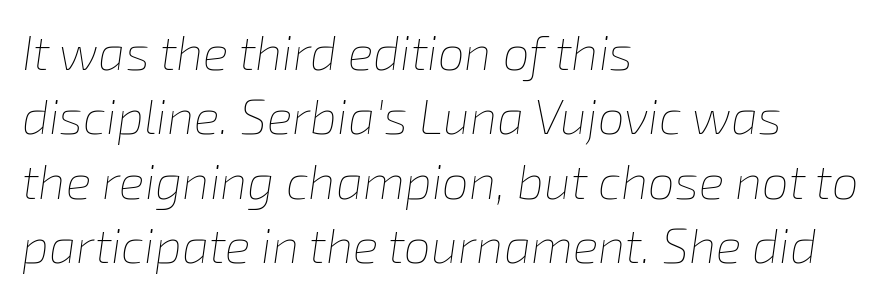
{"italic": "yes", "lean": "right", "slant_degrees": 8, "bold": "no", "weight": "thin", "width": "normal", "stroke_contrast": "low", "x_height": "medium", "monospaced": "no", "underline": "no", "align": "left", "line_spacing": "normal", "line_spacing_ratio": 1.34, "letter_spacing": "normal", "letter_spacing_em": 0.0, "glyph_px": 48}
